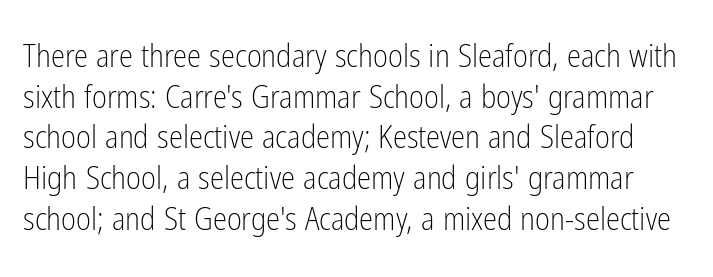
Q: Is the text bold? A: No.
Q: Is the text italic (slanted)? A: No, it is upright.
Q: Is the typeface a serif or a sans-serif typeface? A: Sans-serif.
Q: Is the text underlined? A: No.
Q: Is the spacing between letters normal or unusually wide? A: Normal.
Q: Is the spacing between lines tight, normal or loose? A: Normal.
Q: Width (condensed, normal, or wide)? A: Condensed.
Q: Stroke contrast? A: Low.
Q: x-height? A: Medium.
Q: Monospaced? A: No.
